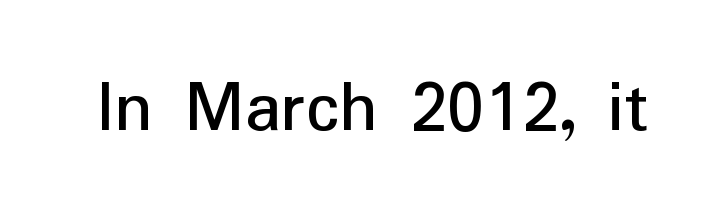
Q: Is the text italic (slanted)? A: No, it is upright.
Q: Is the typeface a serif or a sans-serif typeface? A: Sans-serif.
Q: Is the text underlined? A: No.
Q: Is the spacing between letters normal or unusually wide? A: Normal.
Q: Width (condensed, normal, or wide)? A: Normal.
Q: Stroke contrast? A: Low.
Q: x-height? A: Medium.
Q: Monospaced? A: No.
